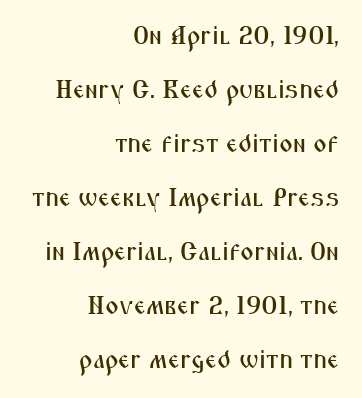
Q: Is the text italic (slanted)? A: No, it is upright.
Q: Is the text underlined? A: No.
Q: How is the paragraph aligned? A: Right-aligned.
Q: Is the spacing between letters normal or unusually wide? A: Normal.
Q: Is the spacing between lines tight, normal or loose? A: Loose.
